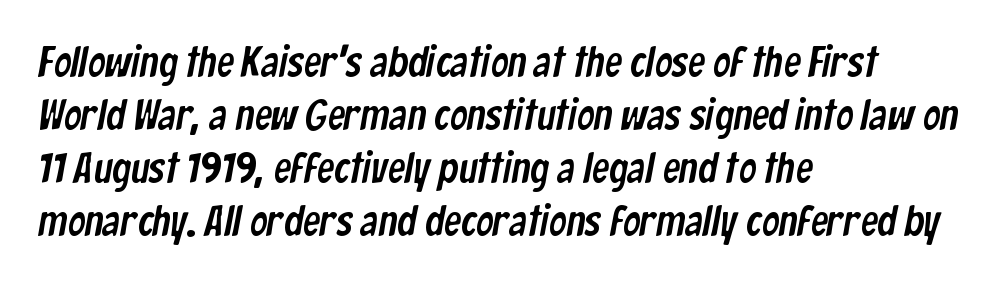
{"serif": "no", "width": "condensed", "stroke_contrast": "low", "x_height": "medium", "monospaced": "no", "underline": "no", "align": "left", "line_spacing_ratio": 1.23, "letter_spacing": "normal", "letter_spacing_em": 0.0, "glyph_px": 43}
